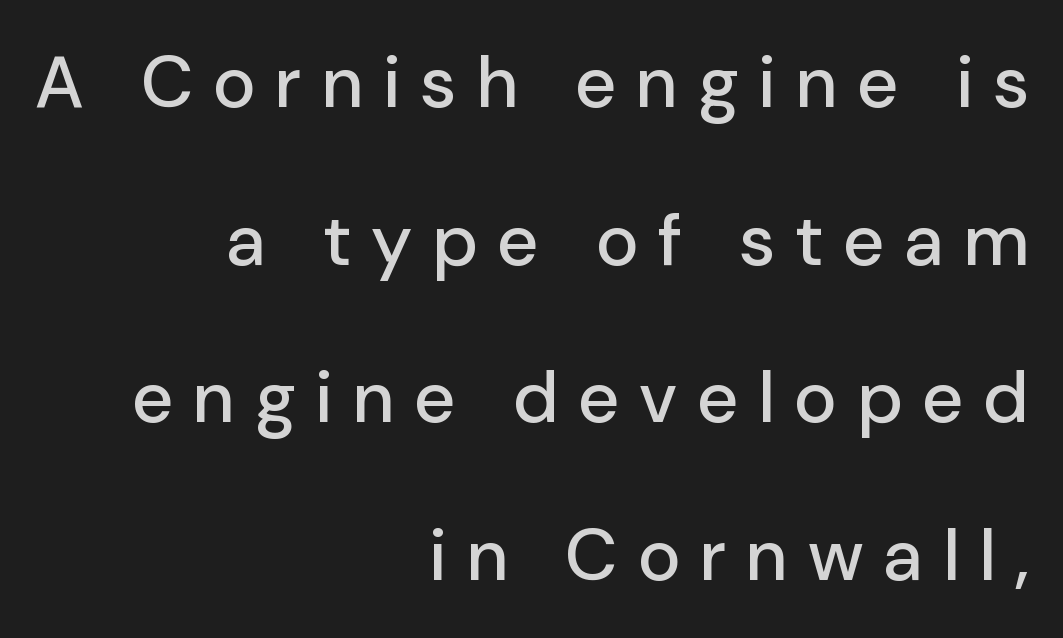
{"serif": "no", "italic": "no", "width": "normal", "stroke_contrast": "low", "x_height": "medium", "monospaced": "no", "underline": "no", "align": "right", "line_spacing": "loose", "line_spacing_ratio": 2.16, "letter_spacing": "wide", "letter_spacing_em": 0.27, "glyph_px": 73}
